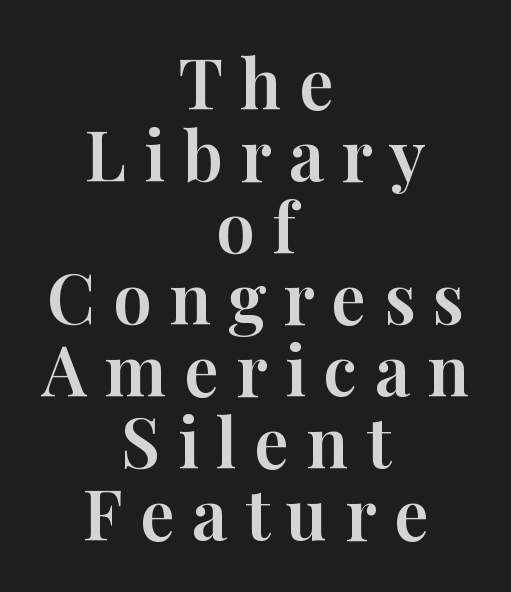
Note: serifs present on the glyphs. You could not count columns in this text — the font is proportionally spaced. Decoration check: the copy has no underline. Ordinary non-slanted type is in use. This sample trades vertical openness for compactness between lines.
